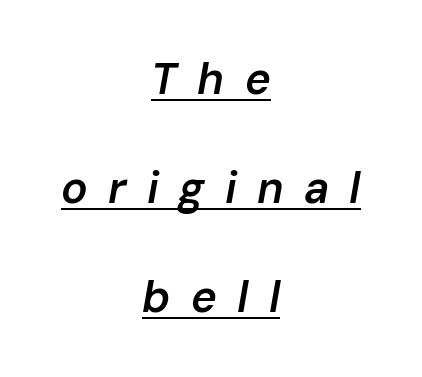
The image shows 44 px semibold type, italic (leaning right); set centered, loose line spacing (2.48x), unusually wide letter spacing (+0.46 em), underlined; low stroke contrast and a medium x-height.
